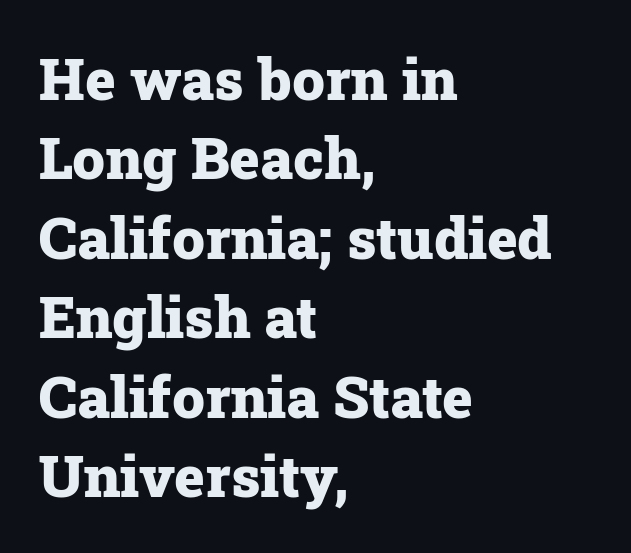
The image shows 58 px heavy serif type, upright; set left-aligned, normal line spacing (1.37x), normal letter spacing, not underlined; low stroke contrast and a medium x-height.
